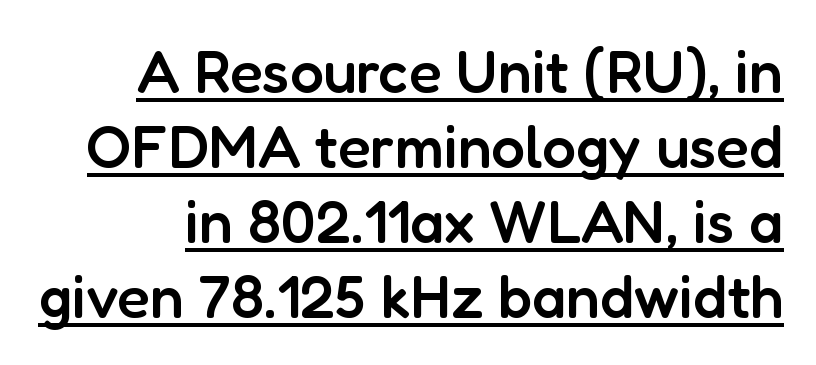
The image shows 60 px semibold sans-serif type, upright; set normal line spacing (1.25x), normal letter spacing, underlined; low stroke contrast and a medium x-height.
